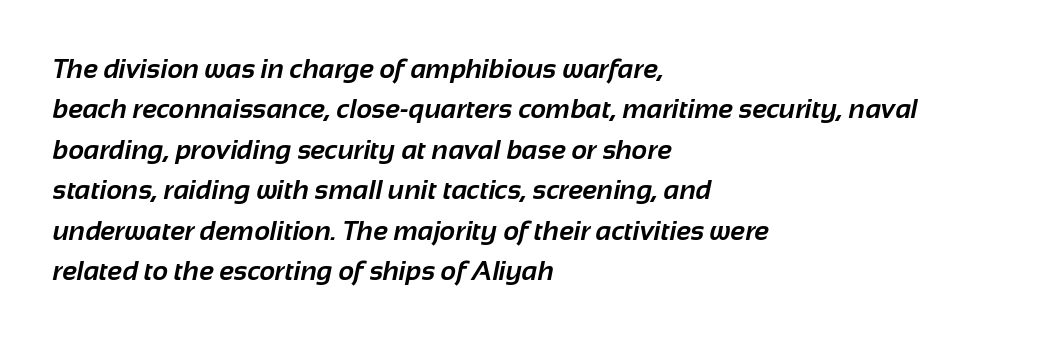
Q: Is the text bold? A: Yes.
Q: Is the text underlined? A: No.
Q: How is the paragraph aligned? A: Left-aligned.
Q: Is the spacing between letters normal or unusually wide? A: Normal.
Q: Is the spacing between lines tight, normal or loose? A: Normal.
